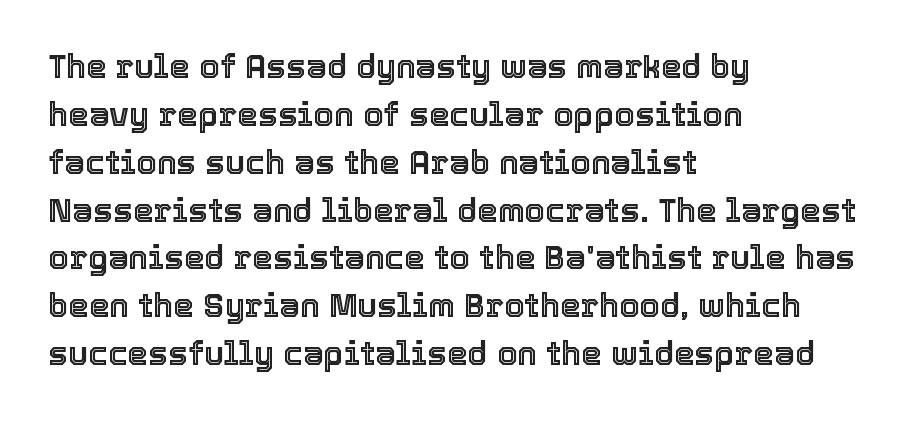
Q: Is the text italic (slanted)? A: No, it is upright.
Q: Is the text underlined? A: No.
Q: How is the paragraph aligned? A: Left-aligned.
Q: Is the spacing between letters normal or unusually wide? A: Normal.
Q: Is the spacing between lines tight, normal or loose? A: Normal.
Q: Width (condensed, normal, or wide)? A: Normal.
Q: x-height? A: Medium.
Q: Monospaced? A: No.
